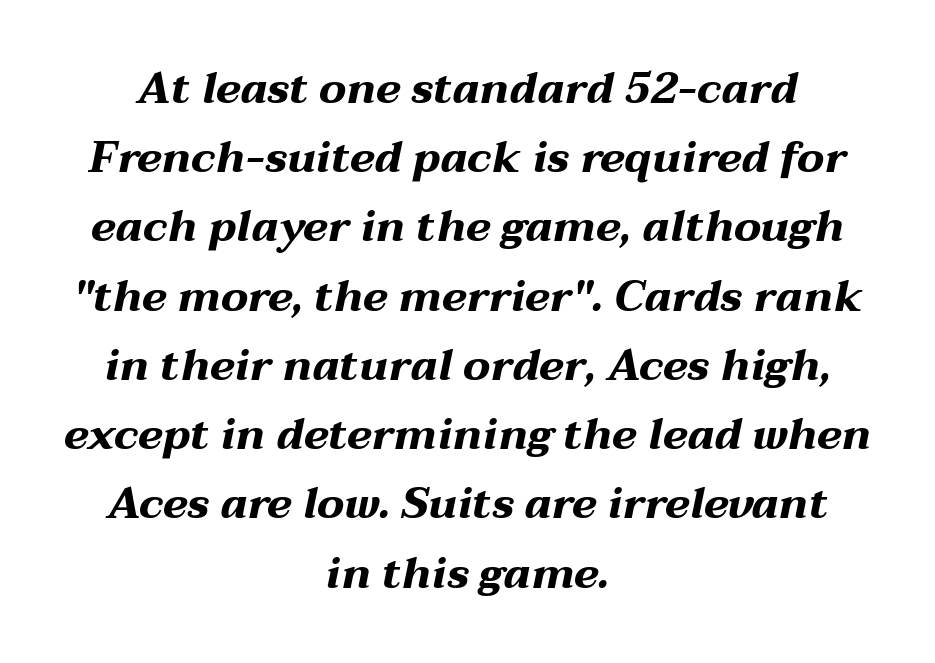
{"italic": "yes", "lean": "right", "slant_degrees": 12, "bold": "yes", "weight": "bold", "width": "wide", "stroke_contrast": "medium", "x_height": "medium", "monospaced": "no", "underline": "no", "align": "center", "line_spacing": "normal", "line_spacing_ratio": 1.61, "letter_spacing": "normal", "letter_spacing_em": 0.0, "glyph_px": 43}
